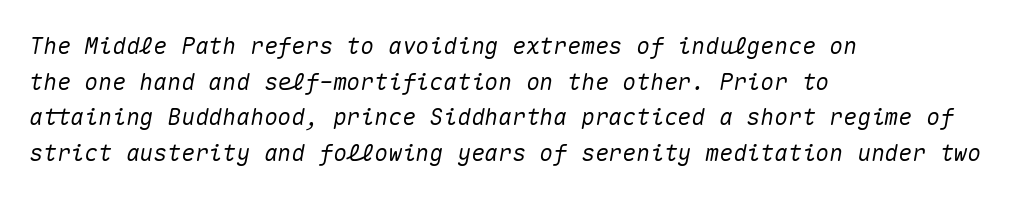
Q: Is the text italic (slanted)? A: Yes, it leans right by about 10 degrees.
Q: Is the text underlined? A: No.
Q: How is the paragraph aligned? A: Left-aligned.
Q: Is the spacing between letters normal or unusually wide? A: Normal.
Q: Is the spacing between lines tight, normal or loose? A: Normal.
